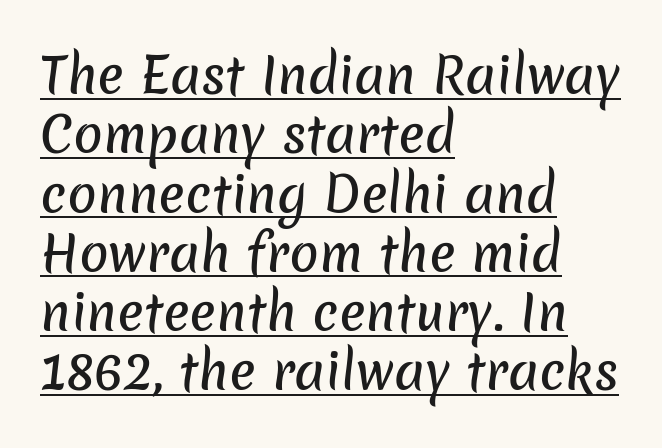
Look at the tracking — it's just the regular setting, nothing added. Type style note: lacks serifs. Here the designer chose a conventional face with non-uniform glyph widths. Layout note: lines flush left.
